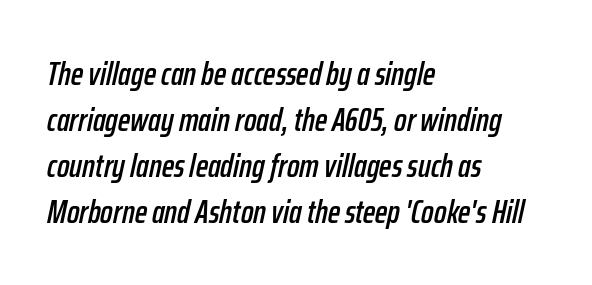
The image shows 33 px condensed type, italic (leaning right); set left-aligned, normal line spacing (1.39x), normal letter spacing, not underlined; low stroke contrast and a medium x-height.
